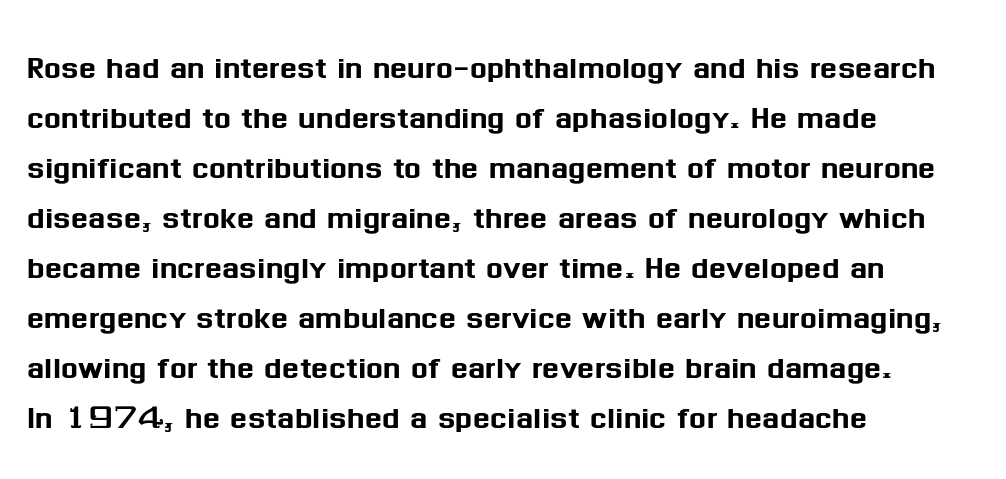
The image shows 40 px sans-serif type, upright; set left-aligned, normal line spacing (1.25x), normal letter spacing, not underlined; medium stroke contrast and a medium x-height.
